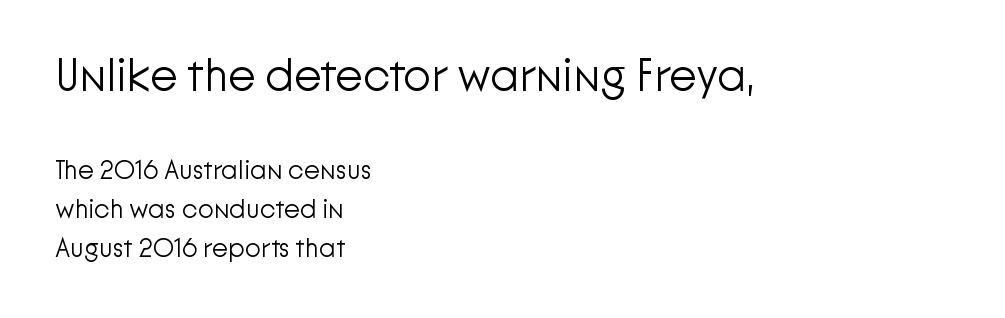
Q: Is the text bold? A: No.
Q: Is the text italic (slanted)? A: No, it is upright.
Q: Is the typeface a serif or a sans-serif typeface? A: Sans-serif.
Q: Is the text underlined? A: No.
Q: How is the paragraph aligned? A: Left-aligned.
Q: Is the spacing between letters normal or unusually wide? A: Normal.
Q: Is the spacing between lines tight, normal or loose? A: Normal.
Q: Which block of text is set in a larger size, the first (top) or the second (bottom)? A: The first (top) one.
Q: Width (condensed, normal, or wide)? A: Normal.
Q: Stroke contrast? A: Low.
Q: x-height? A: Medium.
Q: Monospaced? A: No.
